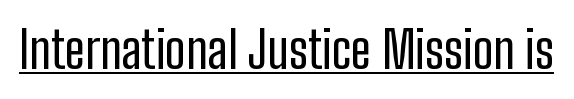
{"serif": "no", "italic": "no", "width": "condensed", "stroke_contrast": "low", "x_height": "medium", "monospaced": "no", "underline": "yes", "letter_spacing": "normal", "letter_spacing_em": 0.0, "glyph_px": 50}
